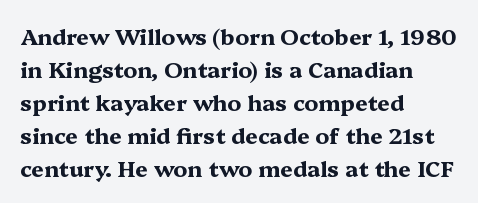
Q: Is the text bold? A: Yes.
Q: Is the text italic (slanted)? A: No, it is upright.
Q: Is the text underlined? A: No.
Q: How is the paragraph aligned? A: Left-aligned.
Q: Is the spacing between letters normal or unusually wide? A: Normal.
Q: Is the spacing between lines tight, normal or loose? A: Normal.
